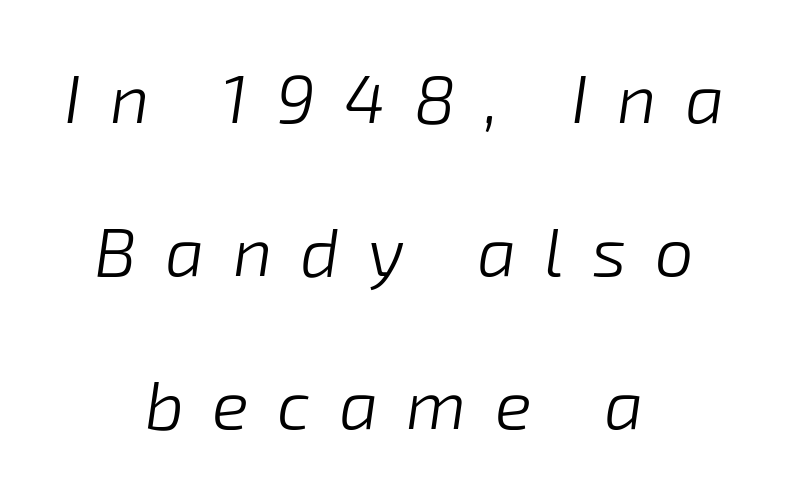
Q: Is the text bold? A: No.
Q: Is the text italic (slanted)? A: Yes, it leans right by about 8 degrees.
Q: Is the text underlined? A: No.
Q: How is the paragraph aligned? A: Centered.
Q: Is the spacing between letters normal or unusually wide? A: Unusually wide.
Q: Is the spacing between lines tight, normal or loose? A: Loose.
Q: Width (condensed, normal, or wide)? A: Normal.
Q: Stroke contrast? A: Low.
Q: x-height? A: Medium.
Q: Monospaced? A: No.
